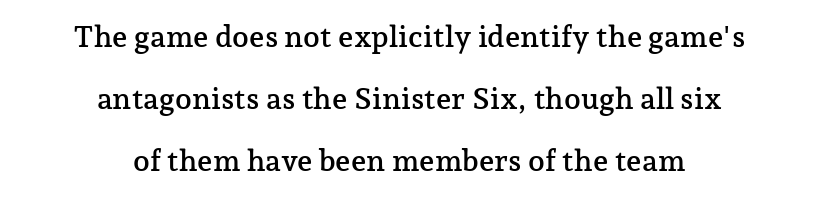
{"serif": "yes", "italic": "no", "width": "normal", "stroke_contrast": "low", "x_height": "medium", "monospaced": "no", "underline": "no", "align": "center", "line_spacing": "loose", "line_spacing_ratio": 2.07, "letter_spacing": "normal", "letter_spacing_em": 0.0, "glyph_px": 30}
